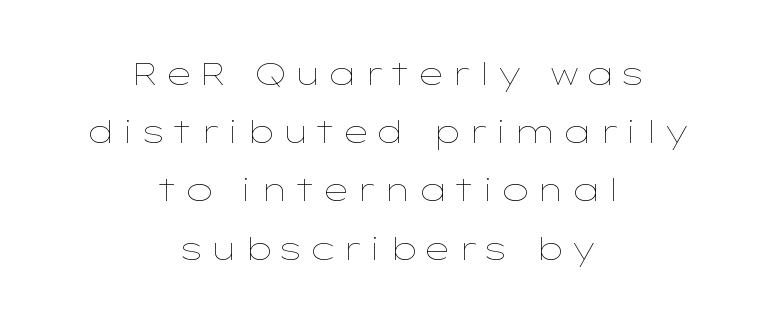
{"italic": "no", "bold": "no", "weight": "thin", "width": "wide", "stroke_contrast": "low", "x_height": "medium", "monospaced": "no", "underline": "no", "align": "center", "line_spacing_ratio": 1.82, "glyph_px": 32}
